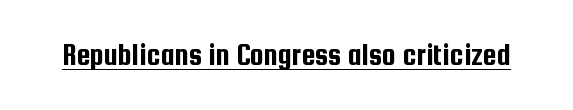
{"serif": "no", "italic": "no", "width": "condensed", "stroke_contrast": "low", "x_height": "medium", "monospaced": "no", "underline": "yes", "letter_spacing": "normal", "letter_spacing_em": 0.0, "glyph_px": 31}
